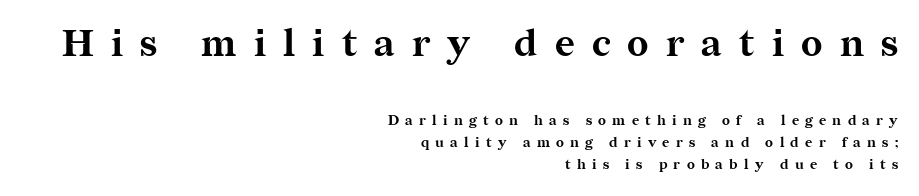
{"serif": "yes", "italic": "no", "bold": "yes", "weight": "bold", "width": "normal", "stroke_contrast": "medium", "x_height": "medium", "monospaced": "no", "underline": "no", "align": "right", "line_spacing": "normal", "line_spacing_ratio": 1.59, "letter_spacing": "wide", "letter_spacing_em": 0.45, "larger_block": "first", "size_ratio": 2.71, "glyph_px": 38}
